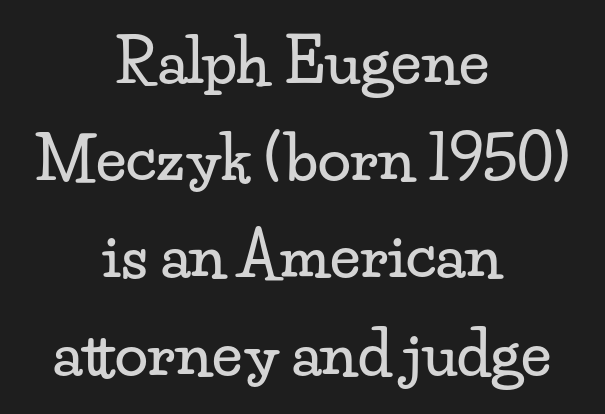
The image shows 60 px wide serif type, upright; set centered, normal line spacing (1.62x), normal letter spacing, not underlined; low stroke contrast and a small x-height.
